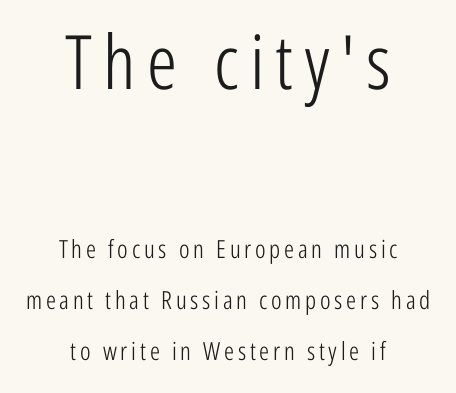
The image shows 75 px light, condensed sans-serif type, upright; set centered, loose line spacing (2.05x), not underlined; the first (top) block is 3.0x larger; low stroke contrast and a medium x-height.
